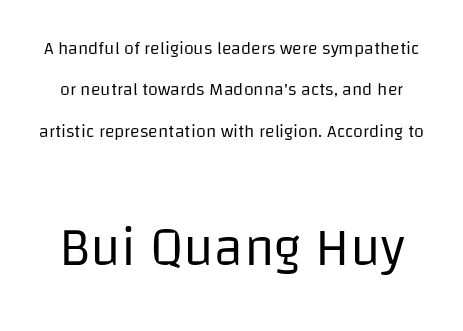
Q: Is the text bold? A: No.
Q: Is the text italic (slanted)? A: No, it is upright.
Q: Is the typeface a serif or a sans-serif typeface? A: Sans-serif.
Q: Is the text underlined? A: No.
Q: Is the spacing between letters normal or unusually wide? A: Normal.
Q: Is the spacing between lines tight, normal or loose? A: Loose.
Q: Which block of text is set in a larger size, the first (top) or the second (bottom)? A: The second (bottom) one.
Q: Width (condensed, normal, or wide)? A: Normal.
Q: Stroke contrast? A: Low.
Q: x-height? A: Large.
Q: Monospaced? A: No.
